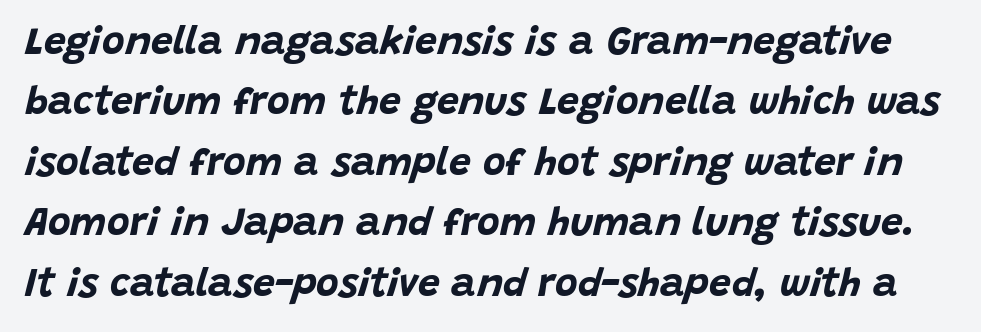
The image shows 39 px bold type, italic (leaning right); set normal line spacing (1.55x), normal letter spacing, not underlined; low stroke contrast and a large x-height.
